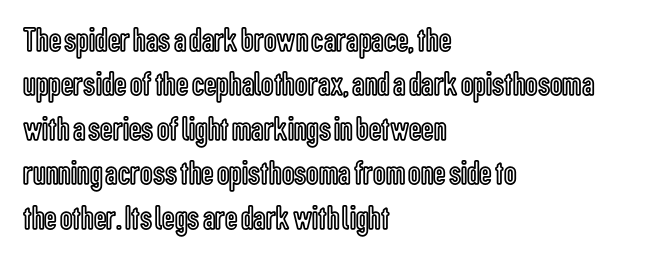
The space directly below the letters is spotless. This rendering uses left alignment, leaving the right contour irregular. Do the characters align in a grid? No, the font is proportional. Posture: upright roman. What's the leading like? Ordinary, nothing unusual.
